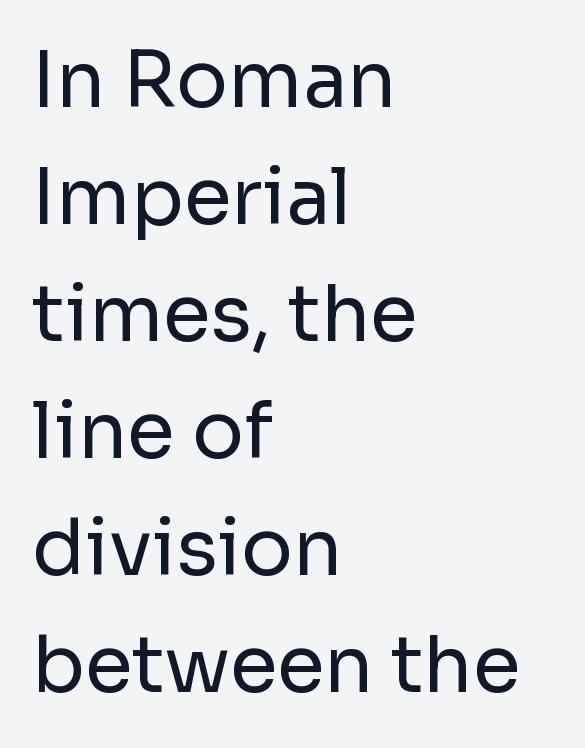
Q: Is the text bold? A: No.
Q: Is the text italic (slanted)? A: No, it is upright.
Q: Is the typeface a serif or a sans-serif typeface? A: Sans-serif.
Q: Is the text underlined? A: No.
Q: How is the paragraph aligned? A: Left-aligned.
Q: Is the spacing between letters normal or unusually wide? A: Normal.
Q: Is the spacing between lines tight, normal or loose? A: Normal.
Q: Width (condensed, normal, or wide)? A: Normal.
Q: Stroke contrast? A: Low.
Q: x-height? A: Medium.
Q: Monospaced? A: No.
